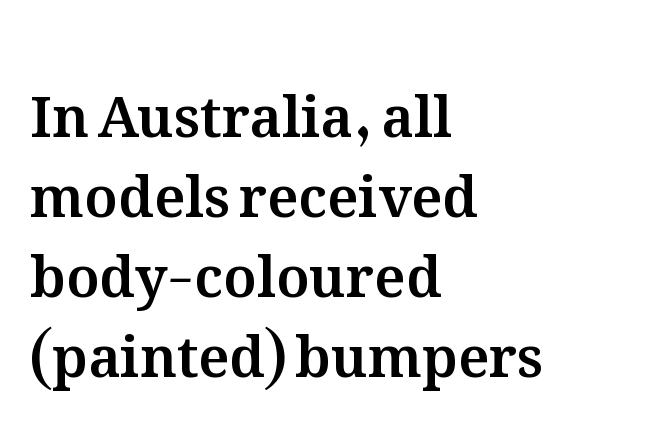
These lines sit exactly where default settings would place them. Caption: multi-line text, flush left, ragged right. The passage shown is not underscored anywhere. Looks like regular typesetting: each glyph gets only the width it needs.
